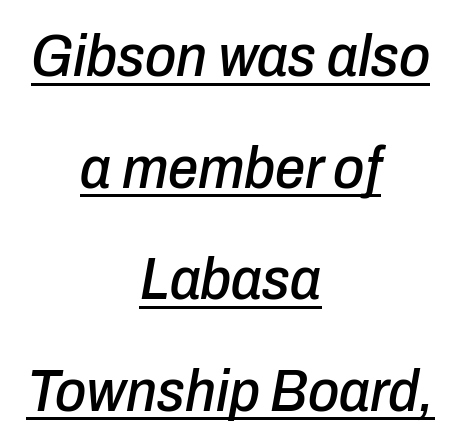
The whole block is typeset with a tilt. Proportional: the letters do not fall into vertical columns. Compared with a flush-left layout, this one balances lines on the center instead. Standard letterfit; no display-style spreading of the glyphs.
